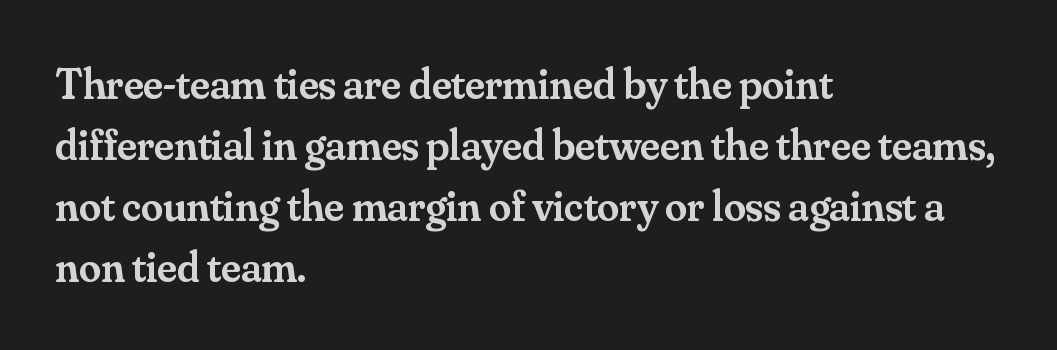
{"serif": "yes", "italic": "no", "bold": "semi", "weight": "semibold", "width": "normal", "stroke_contrast": "medium", "x_height": "small", "monospaced": "no", "underline": "no", "align": "left", "line_spacing": "normal", "line_spacing_ratio": 1.39, "letter_spacing": "normal", "letter_spacing_em": 0.0, "glyph_px": 44}
